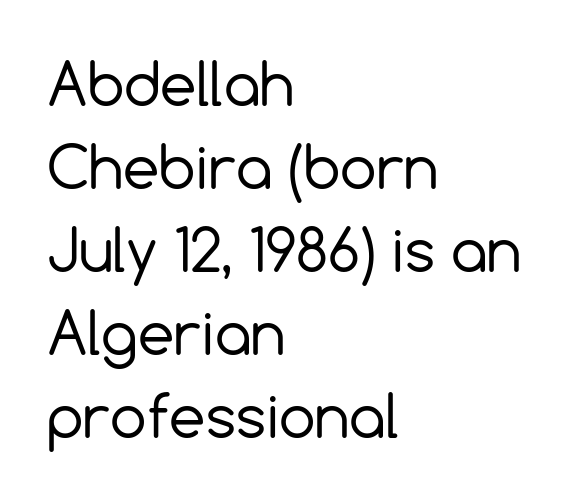
The image shows 58 px regular-weight sans-serif type, upright; set left-aligned, normal line spacing (1.43x), normal letter spacing, not underlined; a medium x-height.
